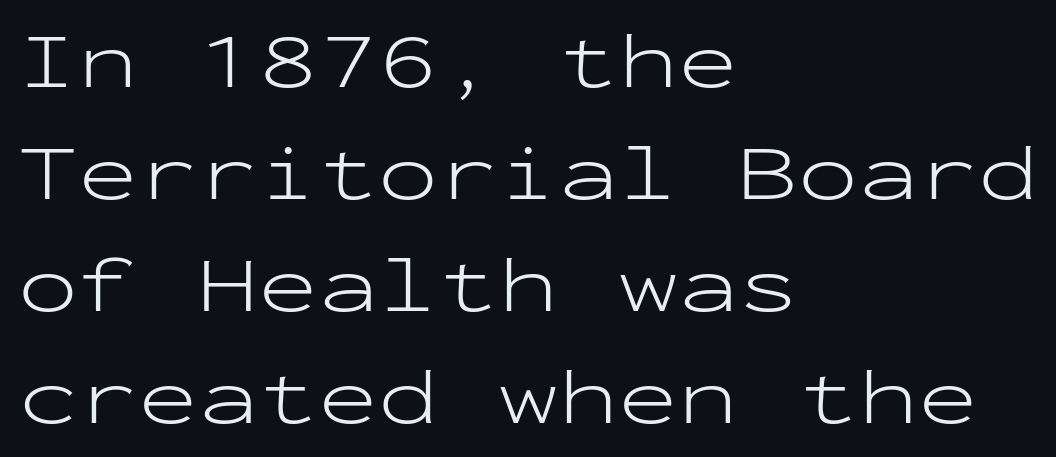
Q: Is the text bold? A: No.
Q: Is the text italic (slanted)? A: No, it is upright.
Q: Is the typeface a serif or a sans-serif typeface? A: Sans-serif.
Q: Is the text underlined? A: No.
Q: How is the paragraph aligned? A: Left-aligned.
Q: Is the spacing between letters normal or unusually wide? A: Normal.
Q: Is the spacing between lines tight, normal or loose? A: Normal.
Q: Width (condensed, normal, or wide)? A: Wide.
Q: Stroke contrast? A: Low.
Q: x-height? A: Medium.
Q: Monospaced? A: Yes.
